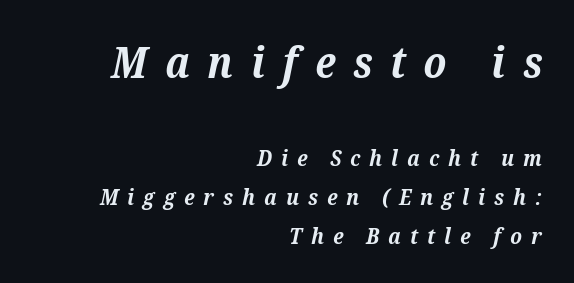
Q: Is the text bold? A: Yes.
Q: Is the text italic (slanted)? A: Yes, it leans right by about 12 degrees.
Q: Is the typeface a serif or a sans-serif typeface? A: Serif.
Q: Is the text underlined? A: No.
Q: How is the paragraph aligned? A: Right-aligned.
Q: Is the spacing between letters normal or unusually wide? A: Unusually wide.
Q: Which block of text is set in a larger size, the first (top) or the second (bottom)? A: The first (top) one.
Q: Width (condensed, normal, or wide)? A: Normal.
Q: Stroke contrast? A: Medium.
Q: x-height? A: Medium.
Q: Monospaced? A: No.
